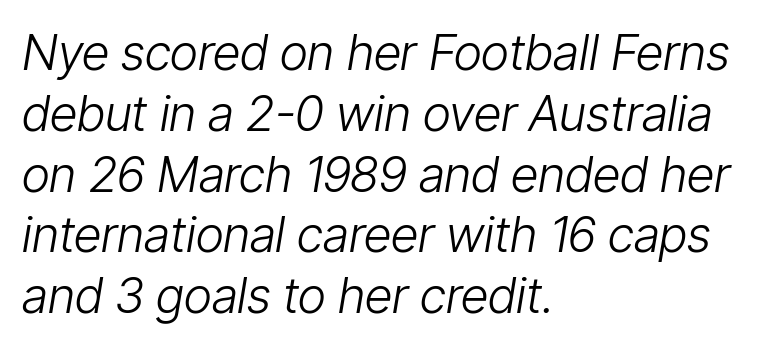
The image shows 49 px light, condensed type, italic (leaning right); set left-aligned, line spacing 1.24x, normal letter spacing, not underlined; low stroke contrast and a medium x-height.
